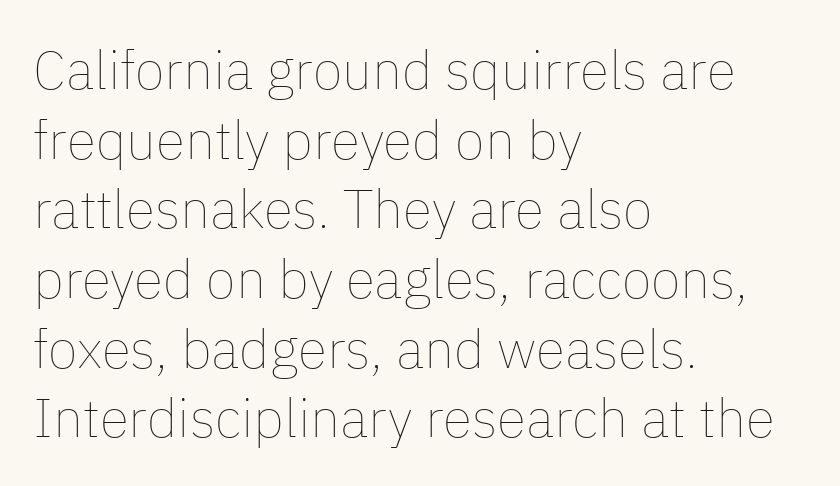
Q: Is the text bold? A: No.
Q: Is the text italic (slanted)? A: No, it is upright.
Q: Is the text underlined? A: No.
Q: How is the paragraph aligned? A: Left-aligned.
Q: Is the spacing between letters normal or unusually wide? A: Normal.
Q: Is the spacing between lines tight, normal or loose? A: Normal.
Q: Width (condensed, normal, or wide)? A: Normal.
Q: Stroke contrast? A: Low.
Q: x-height? A: Medium.
Q: Monospaced? A: No.
